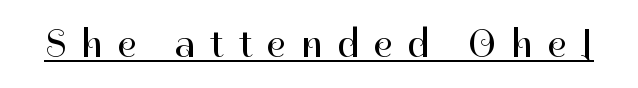
Q: Is the text bold? A: No.
Q: Is the text italic (slanted)? A: No, it is upright.
Q: Is the typeface a serif or a sans-serif typeface? A: Sans-serif.
Q: Is the text underlined? A: Yes.
Q: Is the spacing between letters normal or unusually wide? A: Unusually wide.
Q: Width (condensed, normal, or wide)? A: Normal.
Q: Stroke contrast? A: High.
Q: x-height? A: Medium.
Q: Monospaced? A: No.
